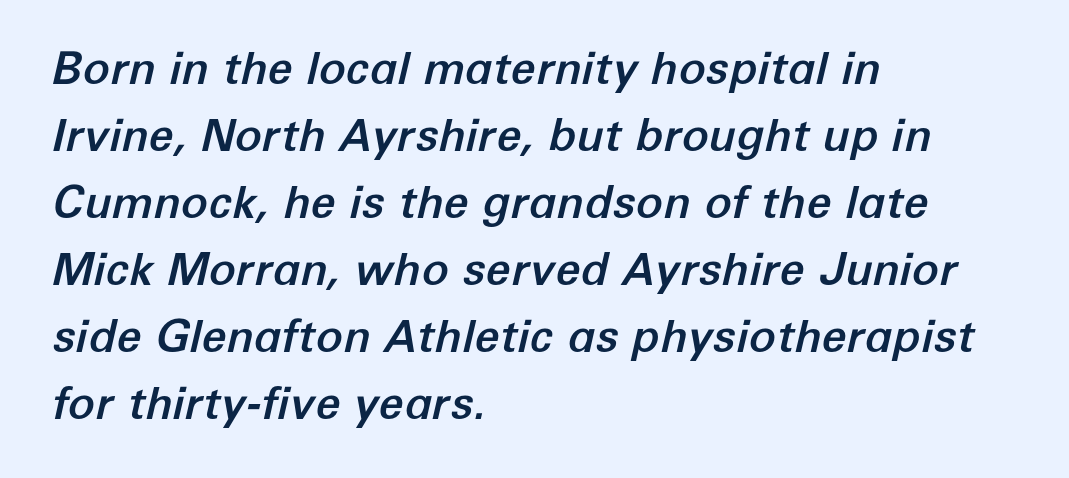
{"italic": "yes", "lean": "right", "slant_degrees": 12, "width": "normal", "stroke_contrast": "low", "x_height": "medium", "monospaced": "no", "underline": "no", "align": "left", "line_spacing": "normal", "line_spacing_ratio": 1.49, "letter_spacing": "normal", "letter_spacing_em": 0.0, "glyph_px": 45}
